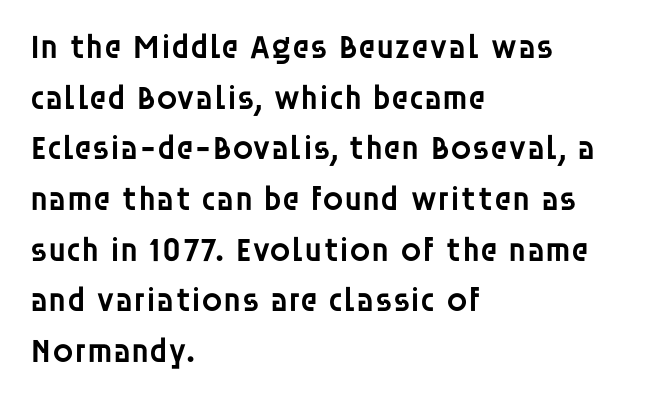
No word sits above an underline. Upright lettering throughout. Its strokes are somewhat broadened, the hallmark of semibold type. In CSS terms this would be text-align: left. Each new line begins a customary step beneath the previous one.
